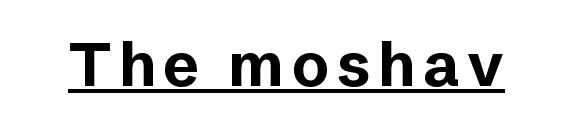
{"serif": "no", "italic": "no", "bold": "yes", "weight": "bold", "width": "normal", "stroke_contrast": "low", "x_height": "medium", "monospaced": "no", "underline": "yes", "glyph_px": 61}
